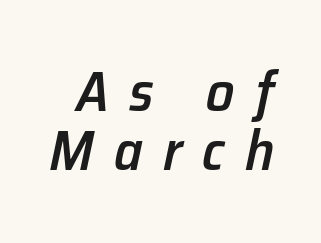
{"italic": "yes", "lean": "right", "slant_degrees": 12, "bold": "semi", "weight": "semibold", "width": "normal", "stroke_contrast": "low", "x_height": "medium", "monospaced": "no", "underline": "no", "line_spacing": "tight", "line_spacing_ratio": 1.06, "letter_spacing": "wide", "letter_spacing_em": 0.36, "glyph_px": 56}
